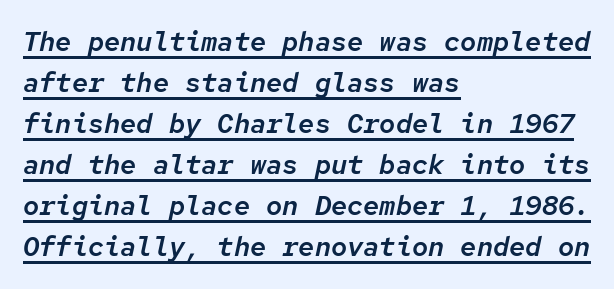
Q: Is the text italic (slanted)? A: Yes, it leans right by about 12 degrees.
Q: Is the text underlined? A: Yes.
Q: How is the paragraph aligned? A: Left-aligned.
Q: Is the spacing between letters normal or unusually wide? A: Normal.
Q: Is the spacing between lines tight, normal or loose? A: Normal.
